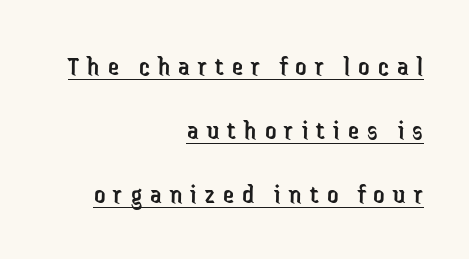
The image shows 28 px regular-weight, condensed sans-serif type, upright; set right-aligned, loose line spacing (2.29x), unusually wide letter spacing (+0.29 em), underlined; low stroke contrast and a medium x-height.
